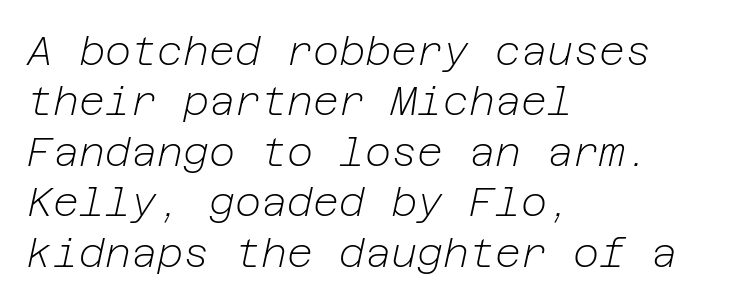
The image shows 40 px light type, italic (leaning right); set left-aligned, normal line spacing (1.26x), normal letter spacing, not underlined; low stroke contrast and a medium x-height.
